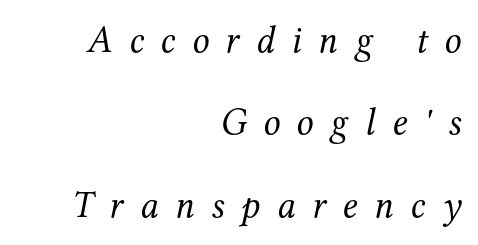
The baseline area is clear. Whoever set this chose breathing room over compactness in the vertical rhythm. Look at the tracking — it's clearly loosened, letters drifting apart. You can tell from the footed stems that serif type was used.
